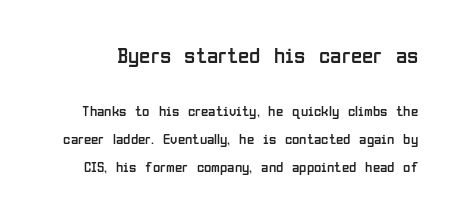
Q: Is the text bold? A: No.
Q: Is the text italic (slanted)? A: No, it is upright.
Q: Is the text underlined? A: No.
Q: Is the spacing between letters normal or unusually wide? A: Normal.
Q: Which block of text is set in a larger size, the first (top) or the second (bottom)? A: The first (top) one.
